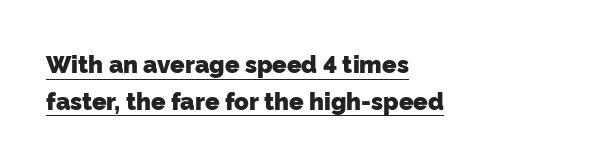
{"bold": "yes", "underline": "yes", "align": "left", "line_spacing": "normal", "line_spacing_ratio": 1.54, "letter_spacing": "normal", "letter_spacing_em": 0.0, "glyph_px": 24}
